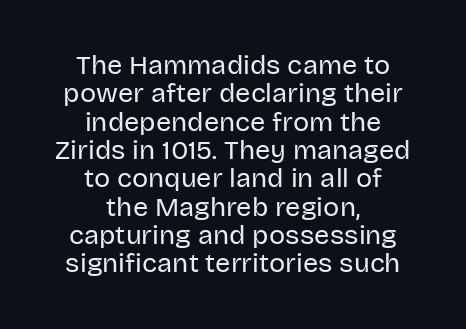
Q: Is the text bold? A: No.
Q: Is the text italic (slanted)? A: No, it is upright.
Q: Is the text underlined? A: No.
Q: How is the paragraph aligned? A: Centered.
Q: Is the spacing between letters normal or unusually wide? A: Normal.
Q: Is the spacing between lines tight, normal or loose? A: Tight.
